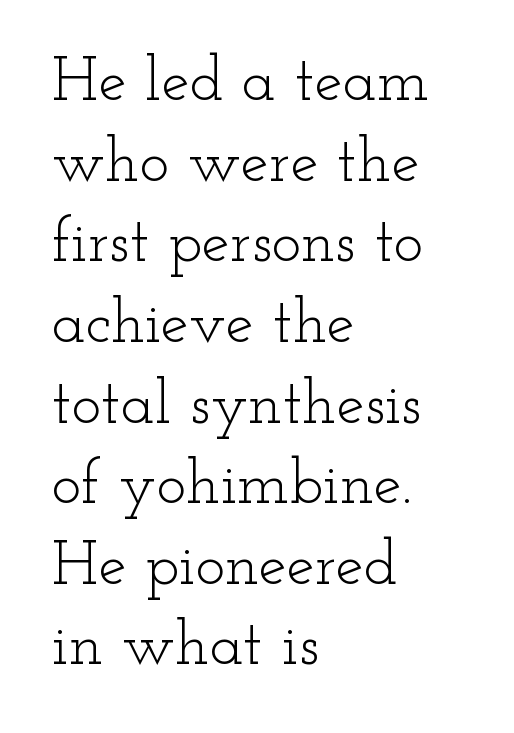
Rendered with straight, roman letterforms. Short note: letters normally spaced. Spacing verdict: proportional, widths tailored to each character. The specimen omits any rule beneath the text block's lines. No heavy texture on the line: the type isn't bold. Observe the serifs anchoring each vertical stroke in this sample.
